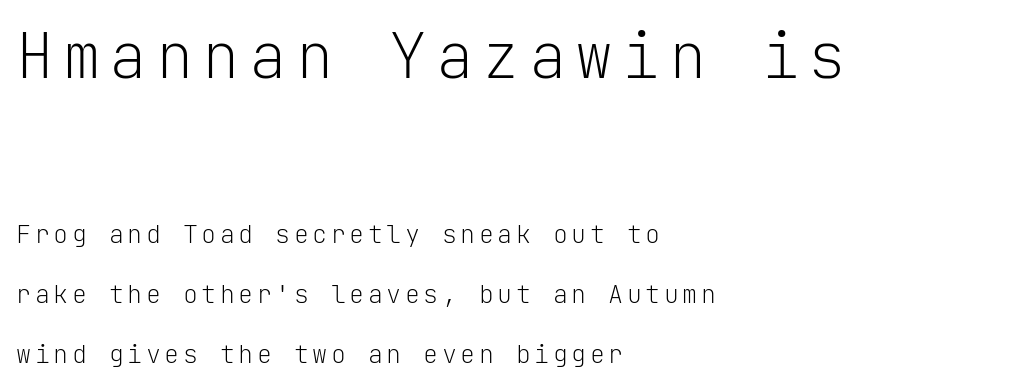
Stem width sits at or under what a default text font uses. The rag falls on the right side of this text block. Descender tails drop into unmarked territory. In terms of letterform style, serifs are entirely absent. Italic? Not at all — the glyphs are vertical. Fixed-width glyphs throughout — classic coding-font behaviour.
